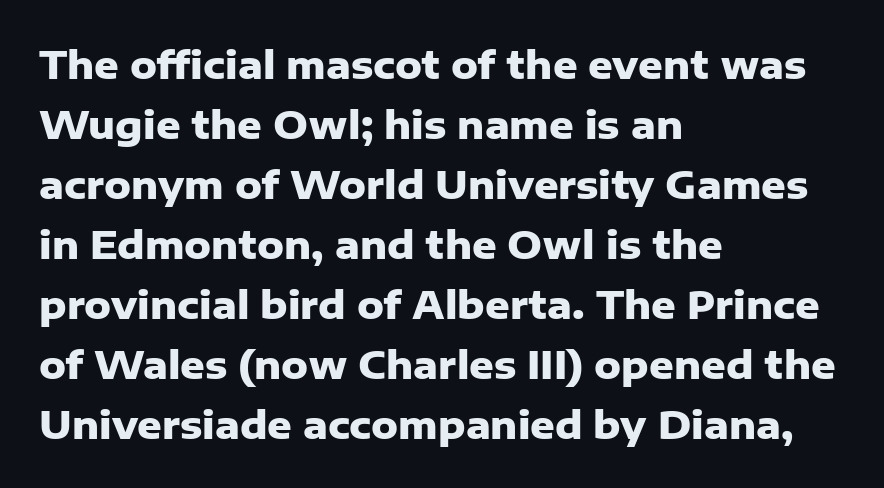
Q: Is the text bold? A: Yes.
Q: Is the text italic (slanted)? A: No, it is upright.
Q: Is the typeface a serif or a sans-serif typeface? A: Sans-serif.
Q: Is the text underlined? A: No.
Q: How is the paragraph aligned? A: Left-aligned.
Q: Is the spacing between letters normal or unusually wide? A: Normal.
Q: Is the spacing between lines tight, normal or loose? A: Normal.
Q: Width (condensed, normal, or wide)? A: Normal.
Q: Stroke contrast? A: Low.
Q: x-height? A: Medium.
Q: Monospaced? A: No.
